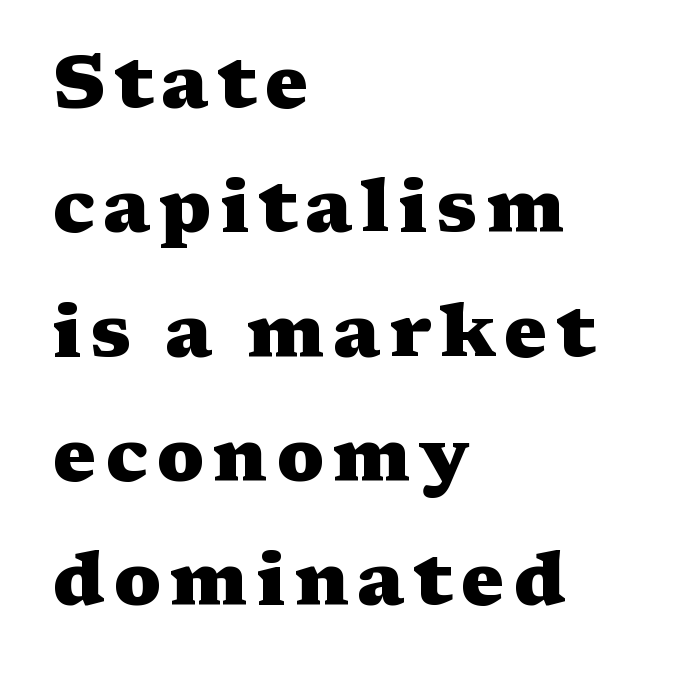
A normal amount of white space separates one row of letters from the next. Is the block centered? No — it sits flush against the left margin. When letters stand straight like this, we call the style roman or upright. The glyphs have the mass of a bold cut. Is this a fixed-width face? No — the glyphs have proportional, varying widths.
